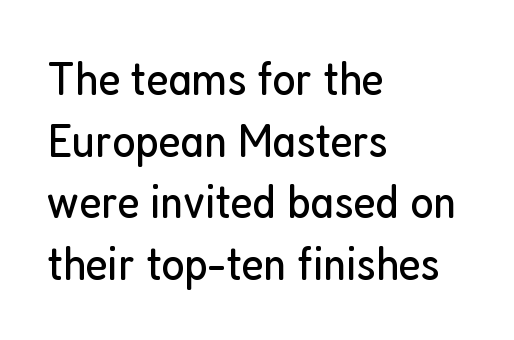
The image shows 49 px regular-weight, condensed sans-serif type, upright; set left-aligned, normal line spacing (1.26x), normal letter spacing, not underlined; low stroke contrast and a medium x-height.
